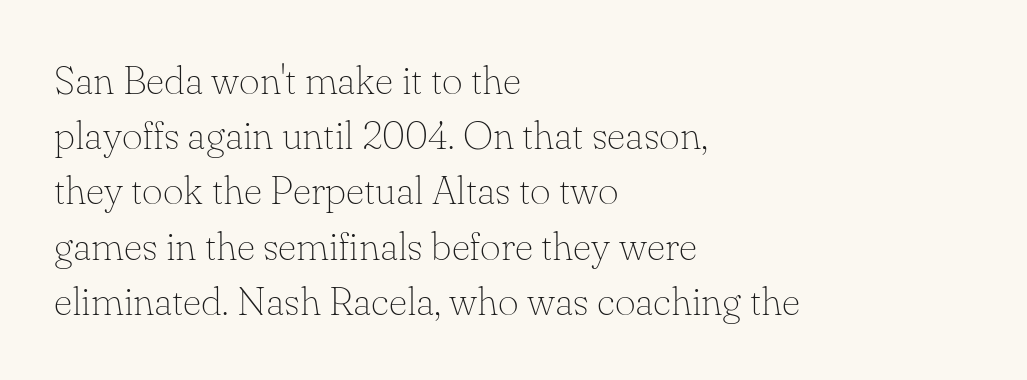
Q: Is the text bold? A: No.
Q: Is the text italic (slanted)? A: No, it is upright.
Q: Is the typeface a serif or a sans-serif typeface? A: Serif.
Q: Is the text underlined? A: No.
Q: How is the paragraph aligned? A: Left-aligned.
Q: Is the spacing between letters normal or unusually wide? A: Normal.
Q: Is the spacing between lines tight, normal or loose? A: Normal.
Q: Width (condensed, normal, or wide)? A: Normal.
Q: Stroke contrast? A: Low.
Q: x-height? A: Small.
Q: Monospaced? A: No.
